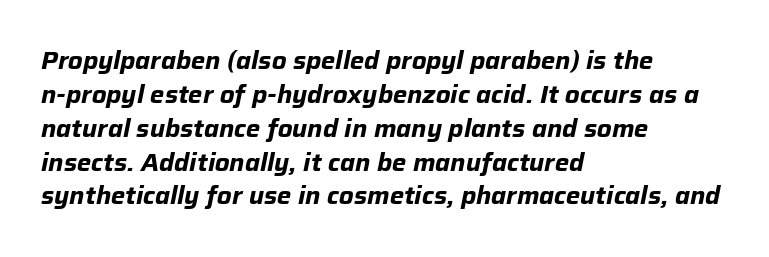
The image shows 24 px bold type, italic (leaning right); set left-aligned, normal line spacing (1.41x), normal letter spacing, not underlined.
